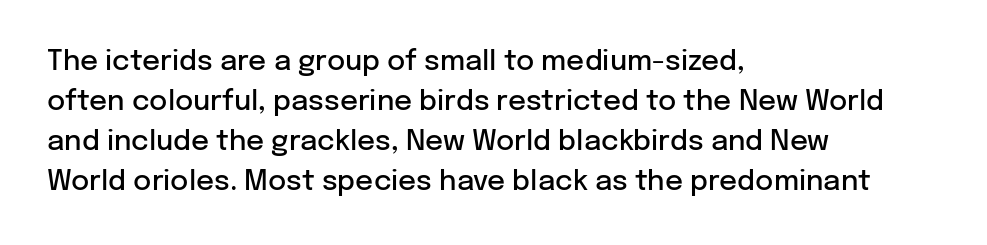
The face used here is proportionally spaced, like ordinary book or web type. Honestly, the letter spacing is just normal — you wouldn't notice it. Has an underline been added? It has not. The face used here is a sans, in the tradition of grotesques and geometrics.
